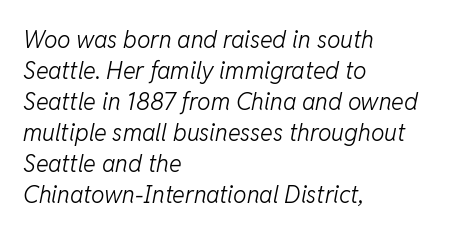
{"italic": "yes", "lean": "right", "slant_degrees": 11, "bold": "no", "underline": "no", "align": "left", "line_spacing": "normal", "line_spacing_ratio": 1.29, "letter_spacing": "normal", "letter_spacing_em": 0.0, "glyph_px": 24}
